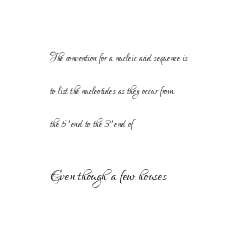
Q: Is the text bold? A: No.
Q: Is the text italic (slanted)? A: Yes.
Q: Is the text underlined? A: No.
Q: How is the paragraph aligned? A: Left-aligned.
Q: Is the spacing between letters normal or unusually wide? A: Normal.
Q: Is the spacing between lines tight, normal or loose? A: Loose.
Q: Which block of text is set in a larger size, the first (top) or the second (bottom)? A: The second (bottom) one.
